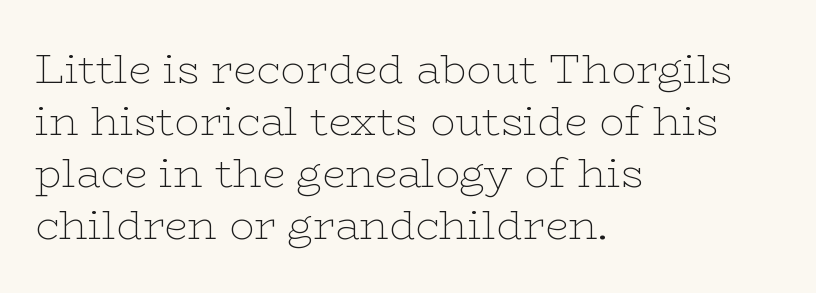
The gaps between neighbouring characters are ordinary and unremarkable. Stroke terminals: seriffed. Each line starts at the same left margin while the right side varies. Each letter keeps its own natural width here, so spacing adapts to shape.
